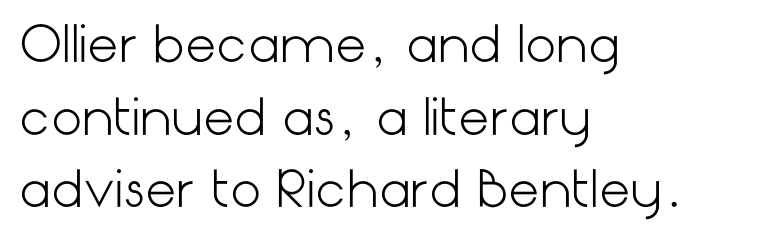
The passage shown is not bold in any degree. Descender tails drop into unmarked territory. One glance says typical: line gaps are just what's usual. Quick note: not italic, upright. What kind of face is this? One without serifs — a sans. The rendering keeps characters at their native spacing.
